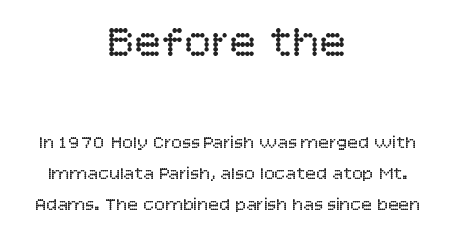
The image shows 45 px regular-weight sans-serif type, upright; set centered, line spacing 1.73x, normal letter spacing, not underlined; the first (top) block is 2.5x larger; low stroke contrast and a large x-height.
